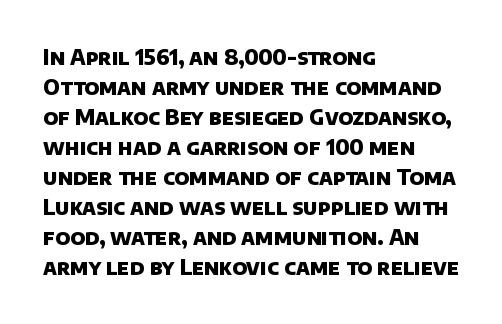
Vertical spacing — default. Strokes here are thick enough to call this a true bold. A typesetter would call this zero additional tracking. The glyphs are unaccompanied by any horizontal stroke below them.
